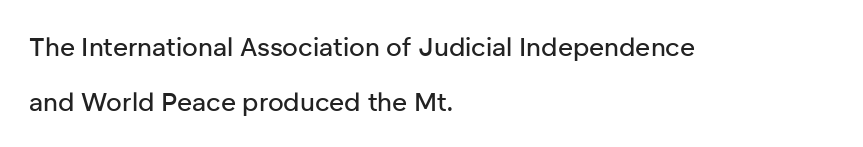
These lines stand farther apart than default settings would place them. Observe the ordinary spacing: letters are neighbours, not strangers. The lines are quadded left. Each row of text sits above clean, open space.
